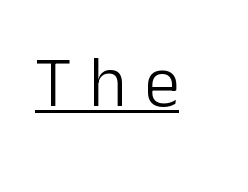
Q: Is the text bold? A: No.
Q: Is the text italic (slanted)? A: No, it is upright.
Q: Is the typeface a serif or a sans-serif typeface? A: Sans-serif.
Q: Is the text underlined? A: Yes.
Q: Is the spacing between letters normal or unusually wide? A: Unusually wide.
Q: Width (condensed, normal, or wide)? A: Normal.
Q: Stroke contrast? A: Low.
Q: x-height? A: Medium.
Q: Monospaced? A: No.
